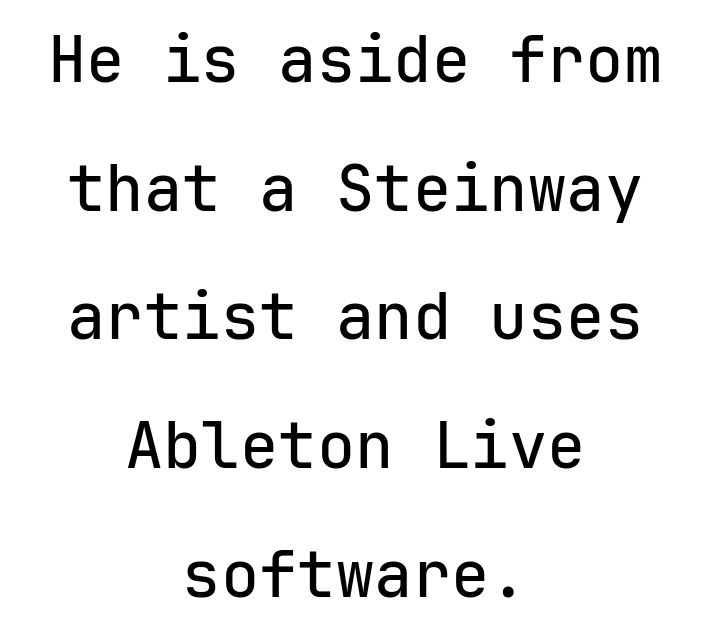
The image shows 64 px sans-serif type, upright, monospaced; set centered, loose line spacing (2.01x), normal letter spacing, not underlined; low stroke contrast and a medium x-height.
